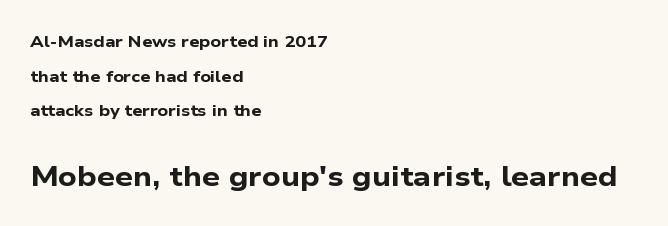
The image shows 28 px bold, wide sans-serif type; set left-aligned, loose line spacing (2.17x), normal letter spacing, not underlined; the second (bottom) block is 1.75x larger; low stroke contrast and a medium x-height.
